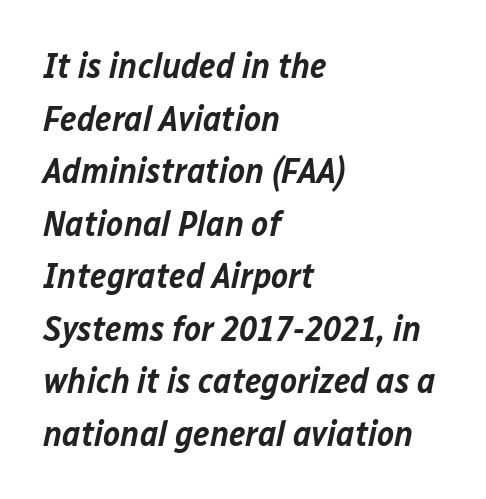
Q: Is the text bold? A: Semi-bold.
Q: Is the text italic (slanted)? A: Yes, it leans right by about 12 degrees.
Q: Is the text underlined? A: No.
Q: How is the paragraph aligned? A: Left-aligned.
Q: Is the spacing between letters normal or unusually wide? A: Normal.
Q: Is the spacing between lines tight, normal or loose? A: Normal.
Q: Width (condensed, normal, or wide)? A: Normal.
Q: Stroke contrast? A: Low.
Q: x-height? A: Medium.
Q: Monospaced? A: No.
